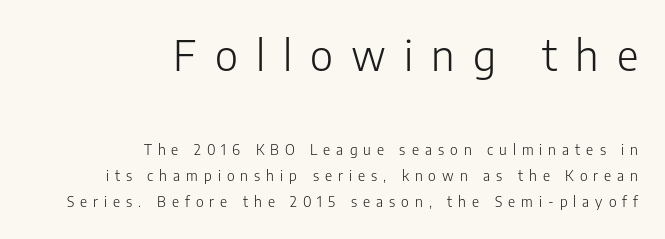
{"serif": "no", "italic": "no", "bold": "no", "weight": "light", "width": "normal", "stroke_contrast": "low", "x_height": "medium", "monospaced": "no", "underline": "no", "align": "right", "line_spacing_ratio": 1.88, "letter_spacing": "wide", "letter_spacing_em": 0.43, "larger_block": "first", "size_ratio": 3.0, "glyph_px": 42}
